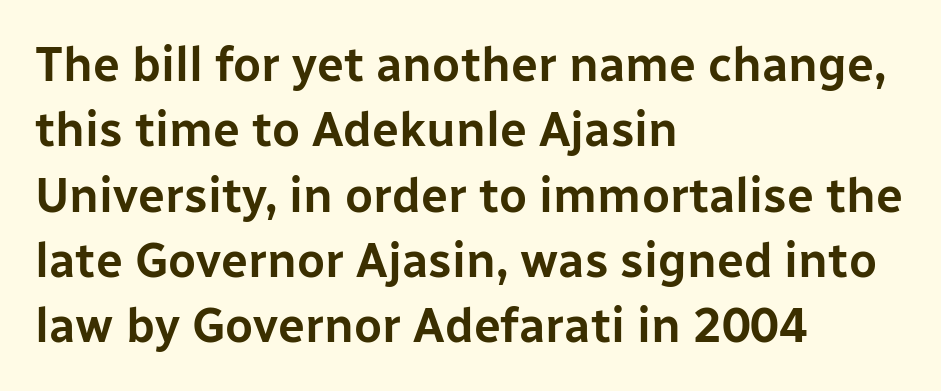
Q: Is the text italic (slanted)? A: No, it is upright.
Q: Is the typeface a serif or a sans-serif typeface? A: Sans-serif.
Q: Is the text underlined? A: No.
Q: How is the paragraph aligned? A: Left-aligned.
Q: Is the spacing between letters normal or unusually wide? A: Normal.
Q: Is the spacing between lines tight, normal or loose? A: Normal.
Q: Width (condensed, normal, or wide)? A: Normal.
Q: Stroke contrast? A: Low.
Q: x-height? A: Medium.
Q: Monospaced? A: No.
